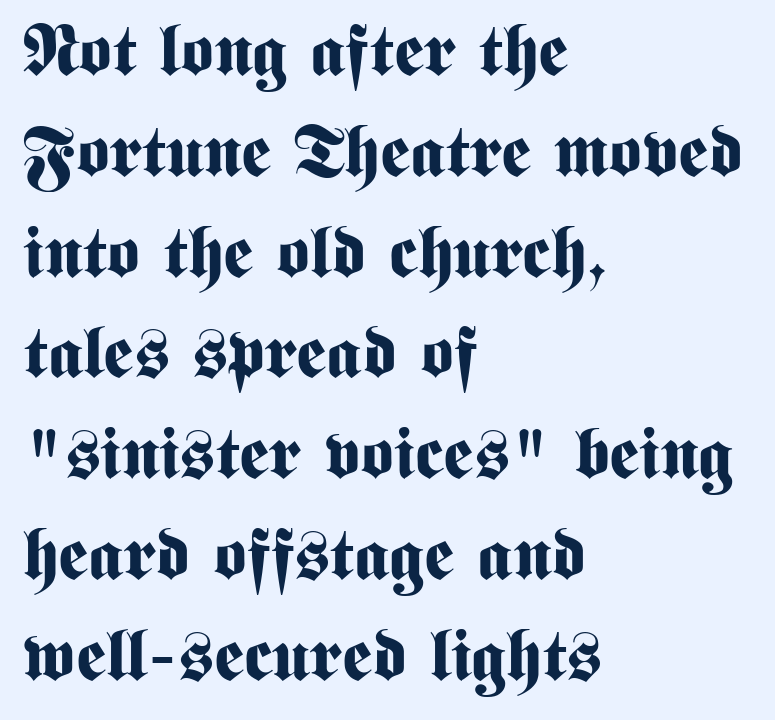
The image shows 71 px bold, condensed sans-serif type, upright; set left-aligned, normal line spacing (1.42x), normal letter spacing, not underlined; medium stroke contrast and a medium x-height.
